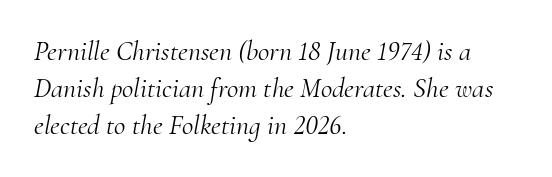
Q: Is the text bold? A: No.
Q: Is the text italic (slanted)? A: Yes, it leans right by about 10 degrees.
Q: Is the typeface a serif or a sans-serif typeface? A: Serif.
Q: Is the text underlined? A: No.
Q: How is the paragraph aligned? A: Left-aligned.
Q: Is the spacing between letters normal or unusually wide? A: Normal.
Q: Is the spacing between lines tight, normal or loose? A: Normal.
Q: Width (condensed, normal, or wide)? A: Normal.
Q: Stroke contrast? A: Medium.
Q: x-height? A: Small.
Q: Monospaced? A: No.
